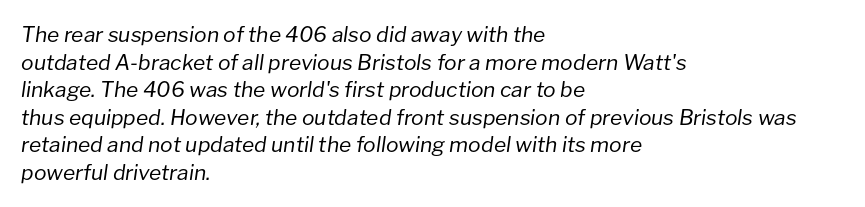
Q: Is the text bold? A: No.
Q: Is the text italic (slanted)? A: Yes, it leans right by about 8 degrees.
Q: Is the text underlined? A: No.
Q: How is the paragraph aligned? A: Left-aligned.
Q: Is the spacing between letters normal or unusually wide? A: Normal.
Q: Is the spacing between lines tight, normal or loose? A: Normal.
